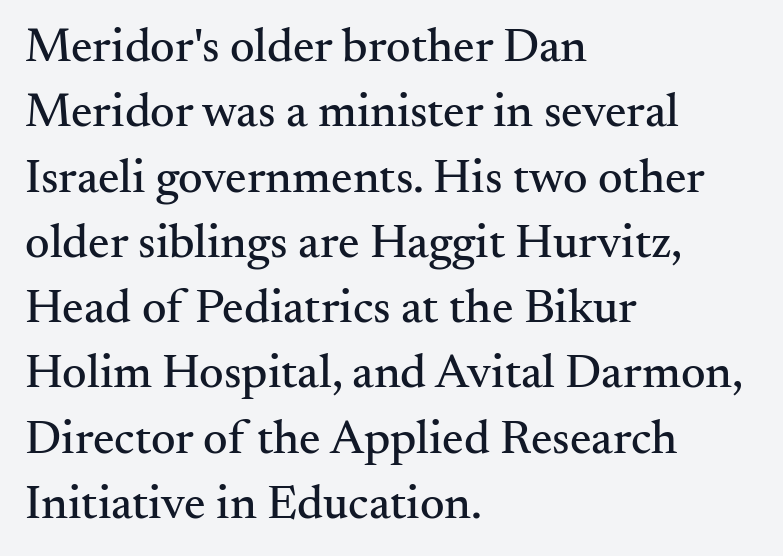
The image shows 48 px serif type, upright; set left-aligned, normal line spacing (1.36x), normal letter spacing, not underlined; medium stroke contrast and a small x-height.
